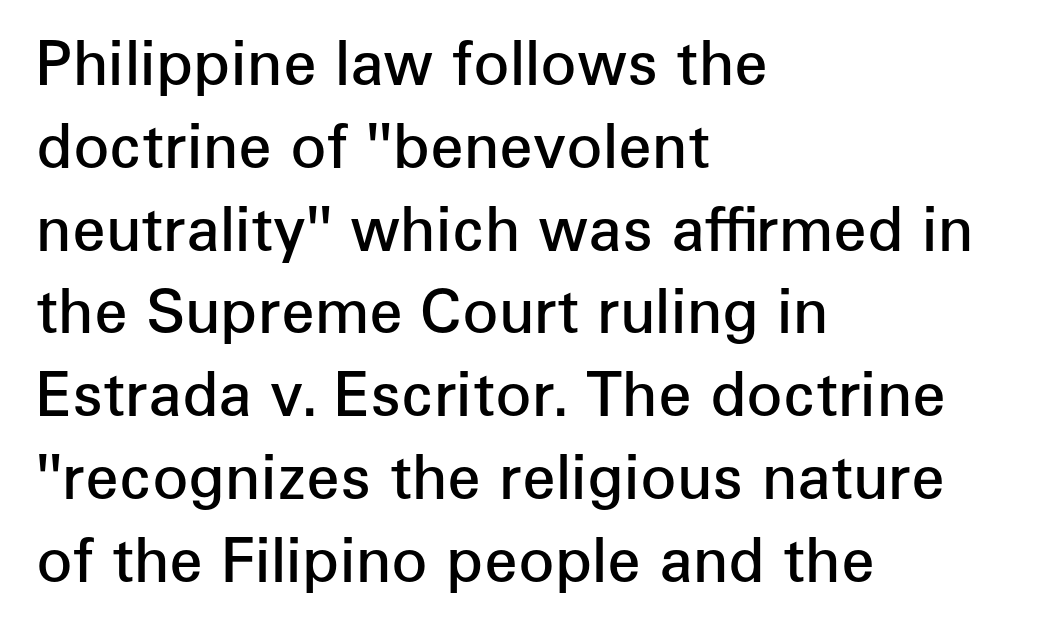
Horizontally, the lines are justified to the leading edge only. Quick note: underline off. Is there much room between lines? A standard amount, neither cramped nor airy. Varying glyph widths throughout — classic text-font behaviour. Each letter's strokes conclude bluntly, with no projecting serifs. Does extra space separate the letters? No, they use regular spacing.
